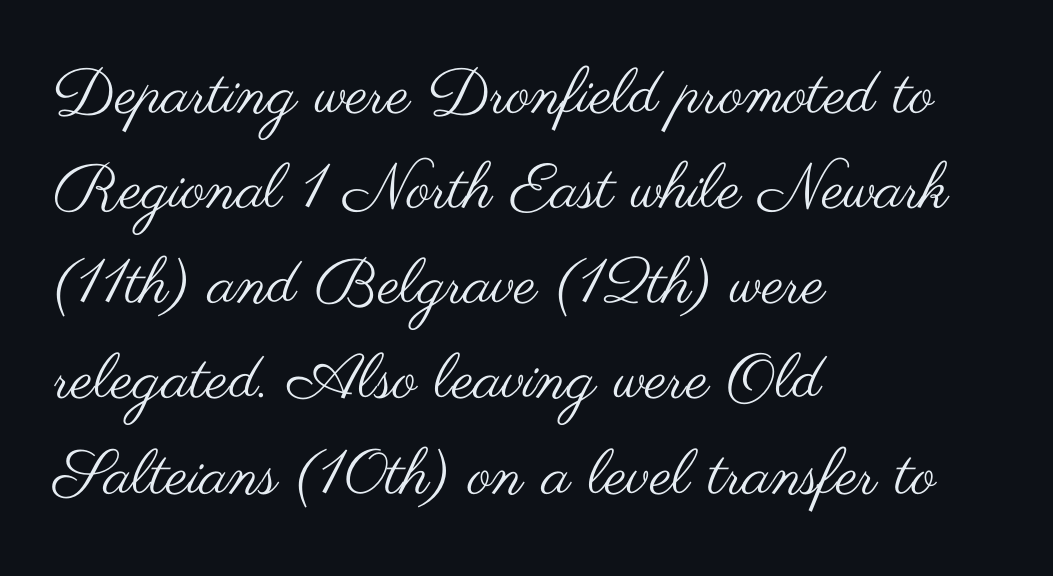
Q: Is the text bold? A: No.
Q: Is the text italic (slanted)? A: Yes.
Q: Is the typeface a serif or a sans-serif typeface? A: Sans-serif.
Q: Is the text underlined? A: No.
Q: How is the paragraph aligned? A: Left-aligned.
Q: Is the spacing between letters normal or unusually wide? A: Normal.
Q: Is the spacing between lines tight, normal or loose? A: Normal.
Q: Width (condensed, normal, or wide)? A: Wide.
Q: Stroke contrast? A: Medium.
Q: x-height? A: Small.
Q: Monospaced? A: No.
